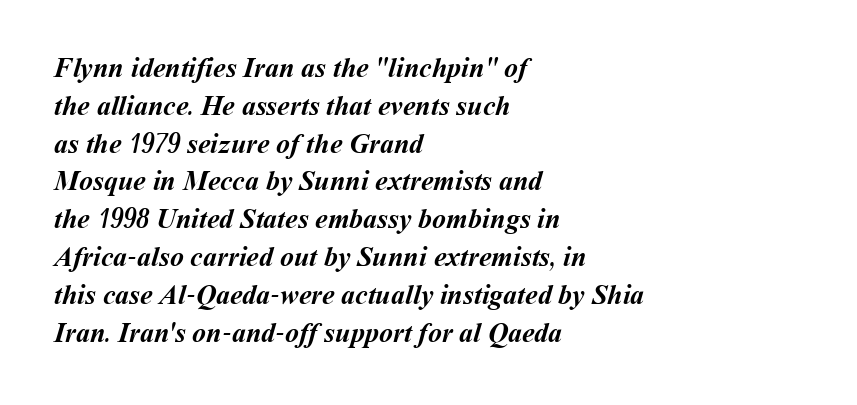
{"bold": "yes", "weight": "semibold", "width": "normal", "stroke_contrast": "medium", "x_height": "medium", "monospaced": "no", "underline": "no", "align": "left", "line_spacing": "normal", "line_spacing_ratio": 1.35, "letter_spacing": "normal", "letter_spacing_em": 0.0, "glyph_px": 28}
